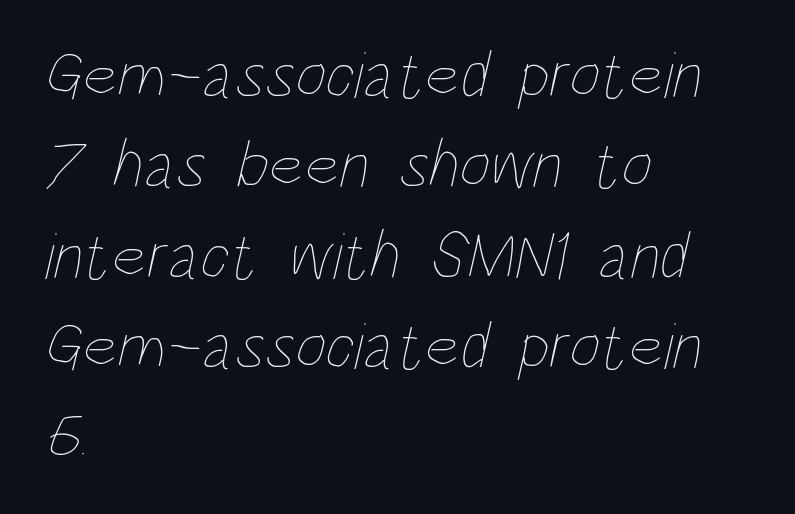
This sample is left-justified, so line endings fall wherever the words run out. Letters rest on an invisible, unmarked baseline. The horizontal fit of the characters is conventional and even. Varying glyph widths throughout — classic text-font behaviour. The rendering uses a moderate line-height, typical for paragraphs. Stroke mass is kept to a normal reading level or below.
